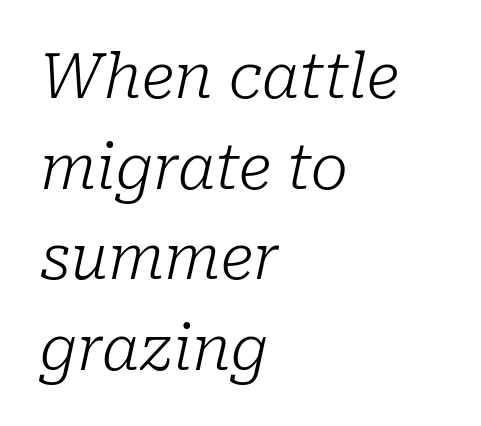
{"serif": "yes", "italic": "yes", "lean": "right", "slant_degrees": 10, "bold": "no", "weight": "light", "width": "normal", "stroke_contrast": "low", "x_height": "medium", "monospaced": "no", "underline": "no", "align": "left", "line_spacing": "normal", "line_spacing_ratio": 1.46, "letter_spacing": "normal", "letter_spacing_em": 0.0, "glyph_px": 62}
